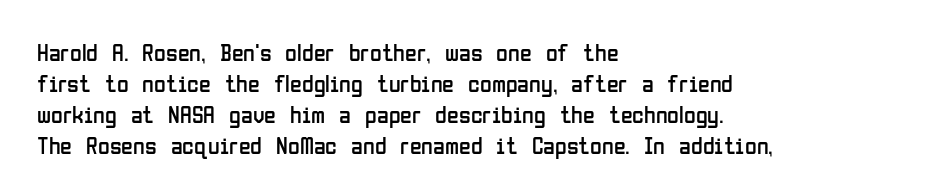
{"italic": "no", "bold": "no", "underline": "no", "align": "left", "line_spacing": "normal", "line_spacing_ratio": 1.29, "letter_spacing": "normal", "letter_spacing_em": 0.0, "glyph_px": 24}
